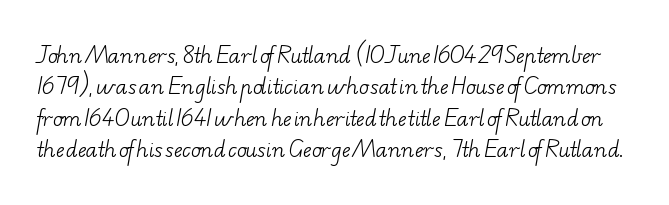
Q: Is the text bold? A: No.
Q: Is the text underlined? A: No.
Q: Is the spacing between letters normal or unusually wide? A: Normal.
Q: Is the spacing between lines tight, normal or loose? A: Normal.
